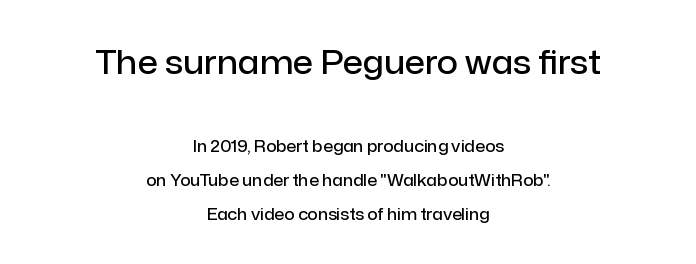
Q: Is the text bold? A: Semi-bold.
Q: Is the text italic (slanted)? A: No, it is upright.
Q: Is the typeface a serif or a sans-serif typeface? A: Sans-serif.
Q: Is the text underlined? A: No.
Q: How is the paragraph aligned? A: Centered.
Q: Is the spacing between letters normal or unusually wide? A: Normal.
Q: Is the spacing between lines tight, normal or loose? A: Loose.
Q: Which block of text is set in a larger size, the first (top) or the second (bottom)? A: The first (top) one.
Q: Width (condensed, normal, or wide)? A: Normal.
Q: Stroke contrast? A: Low.
Q: x-height? A: Medium.
Q: Monospaced? A: No.
